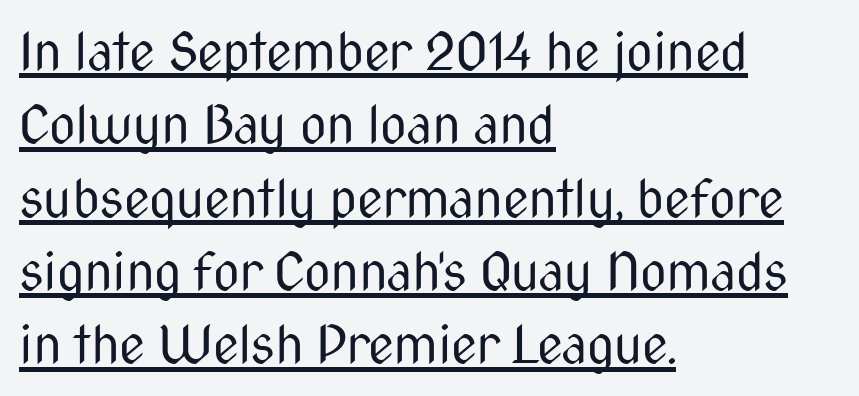
{"serif": "no", "italic": "no", "bold": "no", "weight": "regular", "width": "condensed", "stroke_contrast": "medium", "x_height": "medium", "monospaced": "no", "underline": "yes", "align": "left", "line_spacing": "normal", "line_spacing_ratio": 1.41, "letter_spacing": "normal", "letter_spacing_em": 0.0, "glyph_px": 52}
